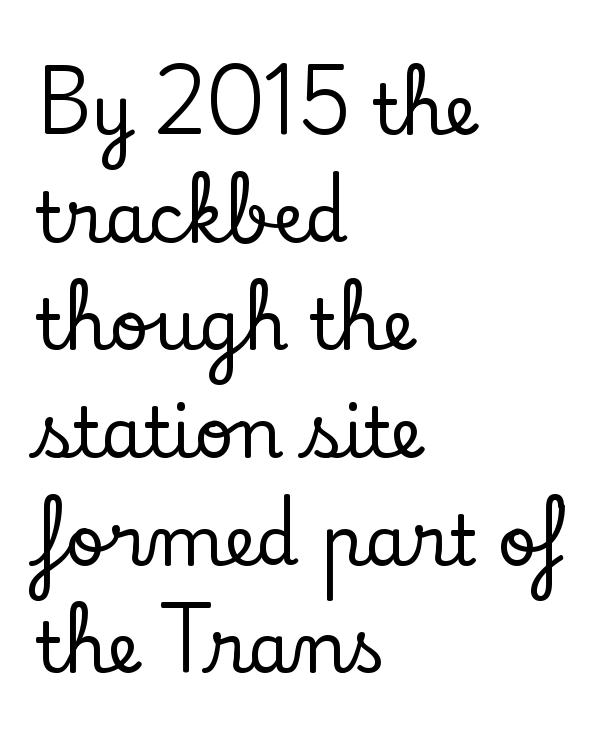
Q: Is the text italic (slanted)? A: No, it is upright.
Q: Is the text underlined? A: No.
Q: How is the paragraph aligned? A: Left-aligned.
Q: Is the spacing between letters normal or unusually wide? A: Normal.
Q: Is the spacing between lines tight, normal or loose? A: Normal.
Q: Width (condensed, normal, or wide)? A: Normal.
Q: Stroke contrast? A: Low.
Q: x-height? A: Small.
Q: Monospaced? A: No.
